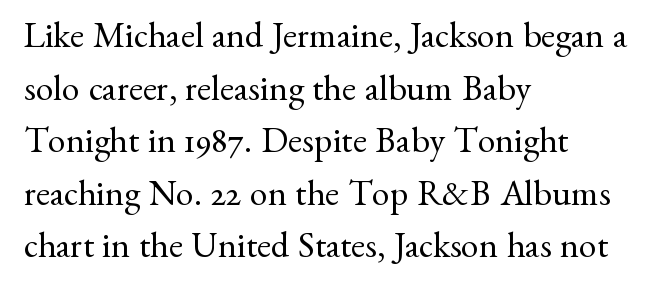
Q: Is the text bold? A: No.
Q: Is the text italic (slanted)? A: No, it is upright.
Q: Is the typeface a serif or a sans-serif typeface? A: Serif.
Q: Is the text underlined? A: No.
Q: How is the paragraph aligned? A: Left-aligned.
Q: Is the spacing between letters normal or unusually wide? A: Normal.
Q: Is the spacing between lines tight, normal or loose? A: Normal.
Q: Width (condensed, normal, or wide)? A: Normal.
Q: Stroke contrast? A: Medium.
Q: x-height? A: Small.
Q: Monospaced? A: No.
